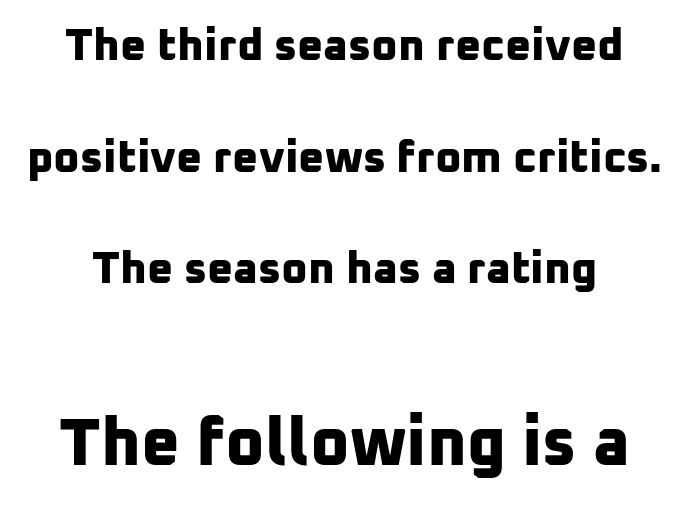
{"serif": "no", "bold": "yes", "weight": "bold", "width": "normal", "stroke_contrast": "low", "x_height": "medium", "monospaced": "no", "underline": "no", "line_spacing": "loose", "line_spacing_ratio": 2.48, "letter_spacing": "normal", "letter_spacing_em": 0.0, "larger_block": "second", "size_ratio": 1.49, "glyph_px": 67}
